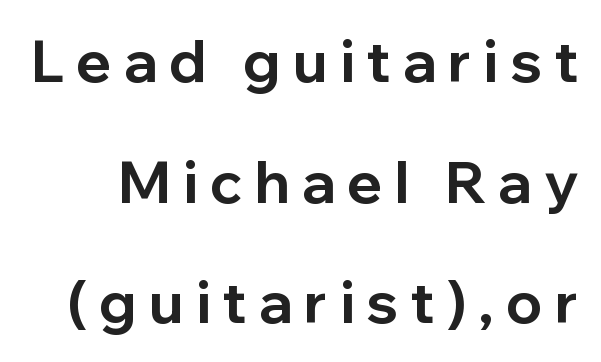
Q: Is the text bold? A: Yes.
Q: Is the text italic (slanted)? A: No, it is upright.
Q: Is the typeface a serif or a sans-serif typeface? A: Sans-serif.
Q: Is the text underlined? A: No.
Q: Is the spacing between letters normal or unusually wide? A: Unusually wide.
Q: Is the spacing between lines tight, normal or loose? A: Loose.
Q: Width (condensed, normal, or wide)? A: Normal.
Q: Stroke contrast? A: Low.
Q: x-height? A: Medium.
Q: Monospaced? A: No.
